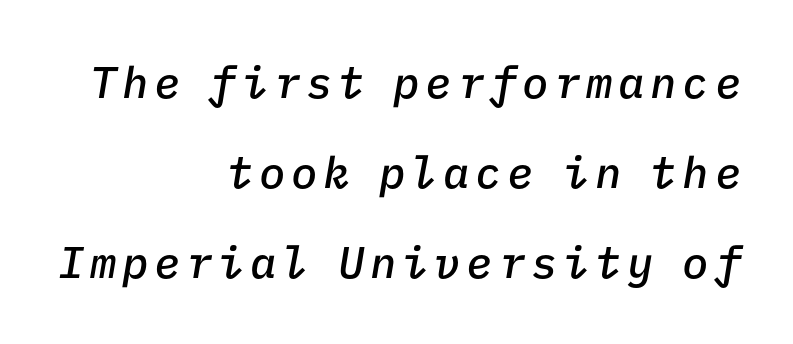
Q: Is the text bold? A: Semi-bold.
Q: Is the text italic (slanted)? A: Yes, it leans right by about 9 degrees.
Q: Is the text underlined? A: No.
Q: How is the paragraph aligned? A: Right-aligned.
Q: Is the spacing between lines tight, normal or loose? A: Loose.
Q: Width (condensed, normal, or wide)? A: Normal.
Q: Stroke contrast? A: Low.
Q: x-height? A: Medium.
Q: Monospaced? A: Yes.
